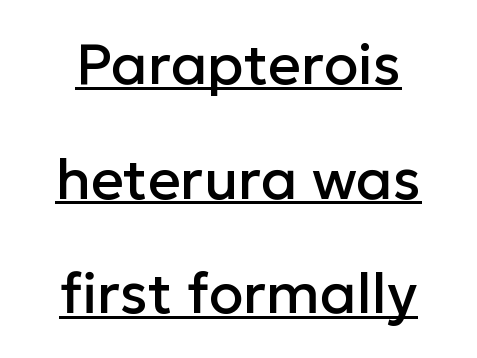
The image shows 57 px sans-serif type, upright; set centered, loose line spacing (2.01x), normal letter spacing, underlined; low stroke contrast and a medium x-height.
